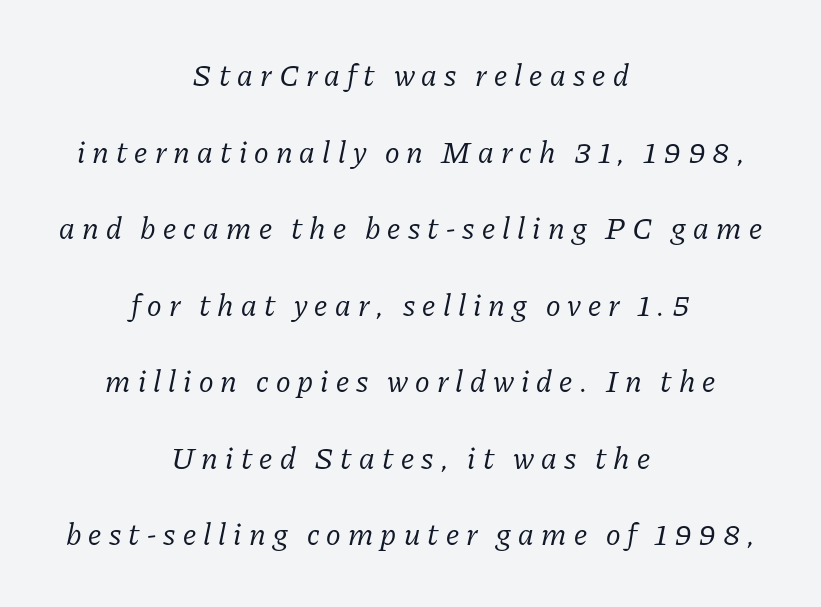
{"serif": "yes", "italic": "yes", "lean": "right", "slant_degrees": 11, "bold": "no", "weight": "regular", "width": "normal", "stroke_contrast": "low", "x_height": "medium", "monospaced": "no", "underline": "no", "align": "center", "line_spacing": "loose", "line_spacing_ratio": 2.47, "letter_spacing": "wide", "letter_spacing_em": 0.23, "glyph_px": 31}
